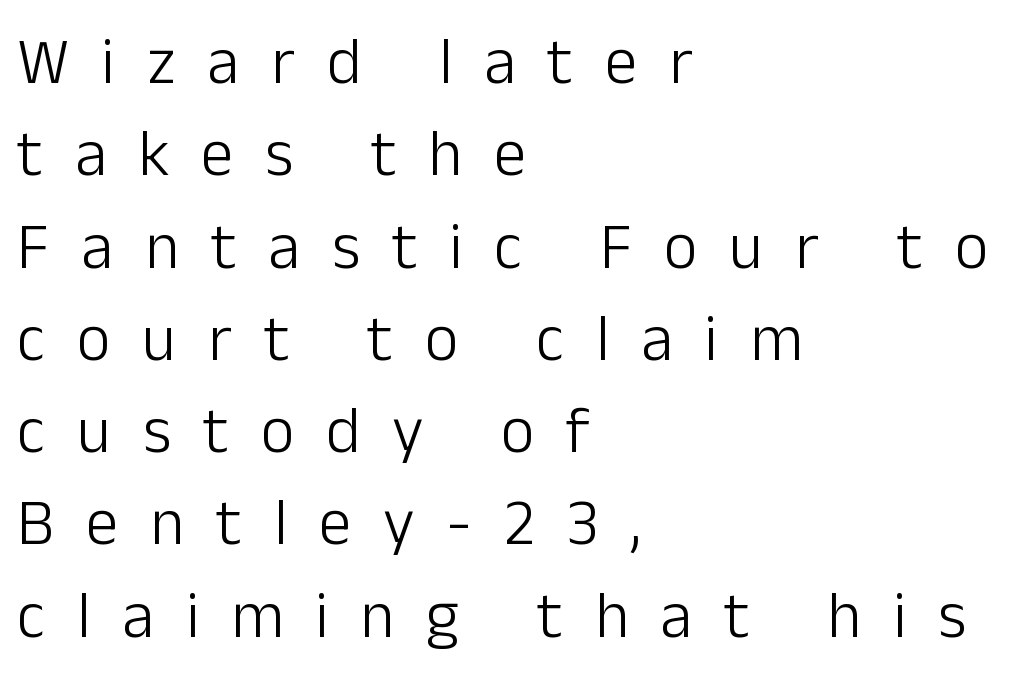
The image shows 65 px light sans-serif type, upright; set left-aligned, normal line spacing (1.42x), unusually wide letter spacing (+0.49 em), not underlined; low stroke contrast and a medium x-height.
